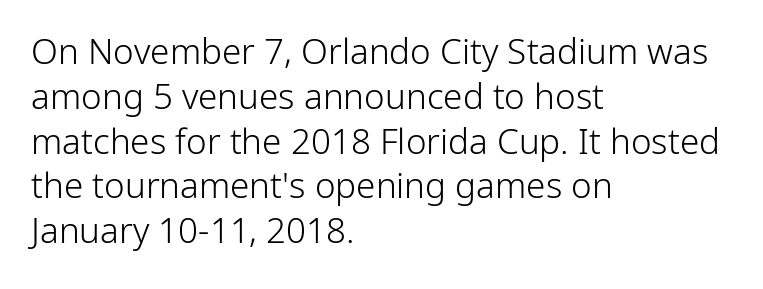
Honestly, there is no underline to notice here at all. This reads as an unemphasized weight, regular at the heaviest. Quick note: not italic, upright. A typesetter would call this proportional, since set widths differ per character.
